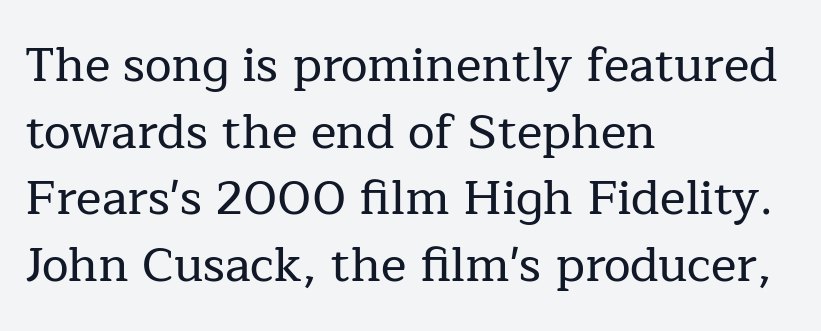
The image shows 48 px serif type, upright; set left-aligned, normal line spacing (1.39x), normal letter spacing, not underlined; low stroke contrast and a medium x-height.
